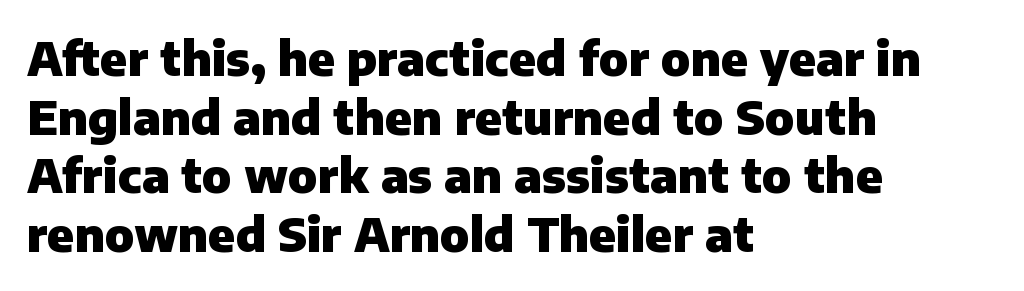
Where is the straight margin? On the left. The passage shown is typeset with a sans-serif family. Baseline-to-baseline distance is the conventional proportion of letter height. Strong, thick strokes mark this as bold type. This sample uses an upright cut, with every glyph sitting square on the baseline.
